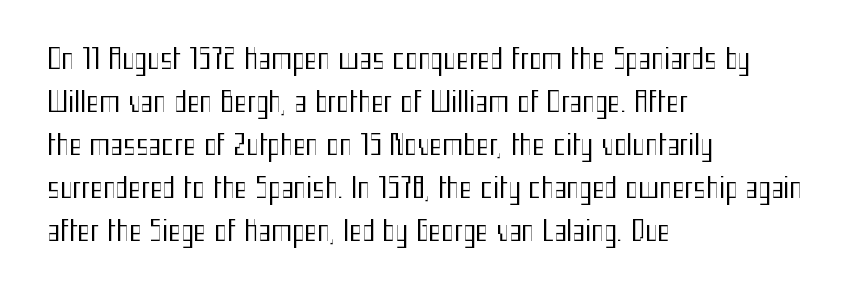
Q: Is the text bold? A: No.
Q: Is the text italic (slanted)? A: No, it is upright.
Q: Is the text underlined? A: No.
Q: How is the paragraph aligned? A: Left-aligned.
Q: Is the spacing between letters normal or unusually wide? A: Normal.
Q: Is the spacing between lines tight, normal or loose? A: Normal.
